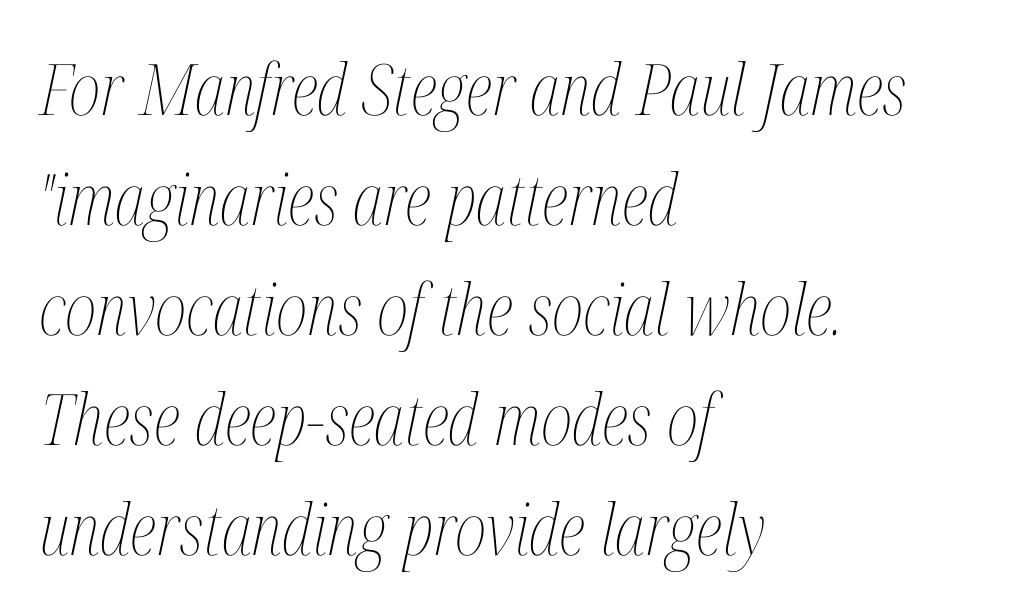
Q: Is the text bold? A: No.
Q: Is the text italic (slanted)? A: Yes, it leans right by about 12 degrees.
Q: Is the text underlined? A: No.
Q: How is the paragraph aligned? A: Left-aligned.
Q: Is the spacing between letters normal or unusually wide? A: Normal.
Q: Is the spacing between lines tight, normal or loose? A: Normal.
Q: Width (condensed, normal, or wide)? A: Condensed.
Q: Stroke contrast? A: Medium.
Q: x-height? A: Medium.
Q: Monospaced? A: No.
